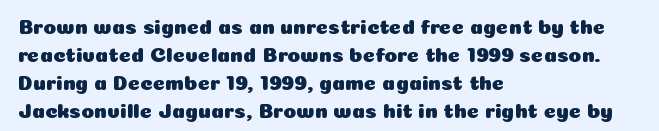
Q: Is the text italic (slanted)? A: No, it is upright.
Q: Is the text underlined? A: No.
Q: How is the paragraph aligned? A: Left-aligned.
Q: Is the spacing between letters normal or unusually wide? A: Normal.
Q: Is the spacing between lines tight, normal or loose? A: Normal.
